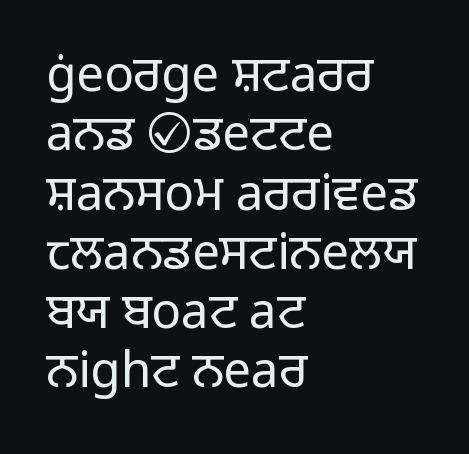
{"serif": "no", "italic": "no", "bold": "no", "weight": "light", "width": "normal", "stroke_contrast": "low", "x_height": "medium", "monospaced": "no", "underline": "no", "align": "left", "line_spacing_ratio": 1.21, "letter_spacing": "normal", "letter_spacing_em": 0.0, "glyph_px": 49}
